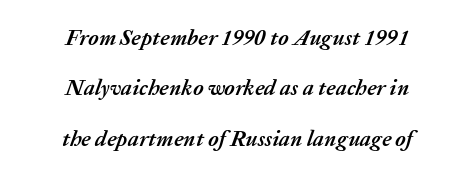
The image shows 22 px bold type, italic (leaning right); set centered, loose line spacing (2.29x), normal letter spacing, not underlined.
